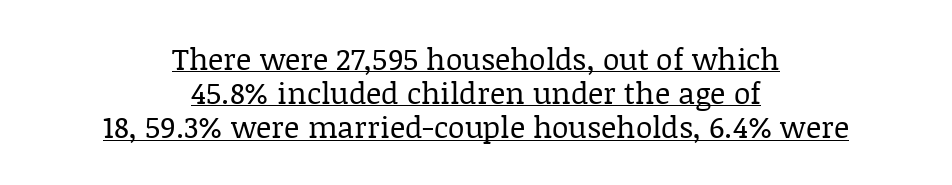
The image shows 30 px regular-weight serif type, upright; set centered, tight line spacing (1.14x), normal letter spacing, underlined; low stroke contrast and a large x-height.
